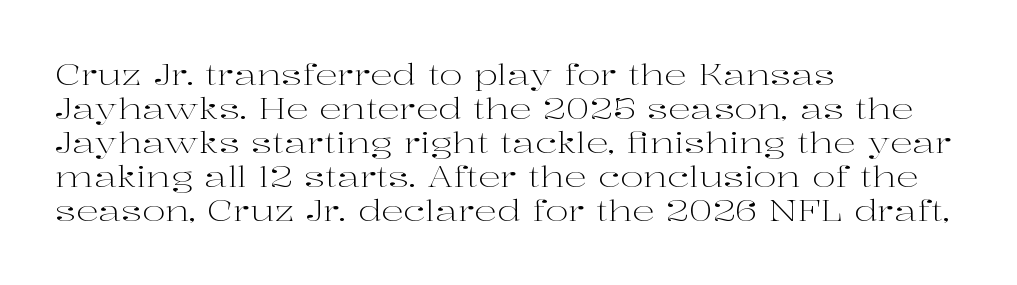
Letterform terminals end in serifs throughout the passage. Posture: upright roman. Decoration check: the copy has no underline. The letterforms sit at book weight or below.
